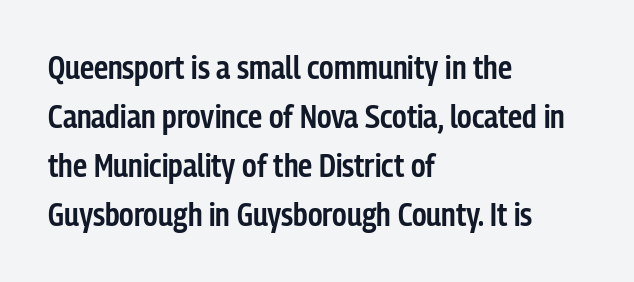
The image shows 32 px semibold, condensed sans-serif type, upright; set left-aligned, normal line spacing (1.53x), normal letter spacing, not underlined; low stroke contrast and a medium x-height.
